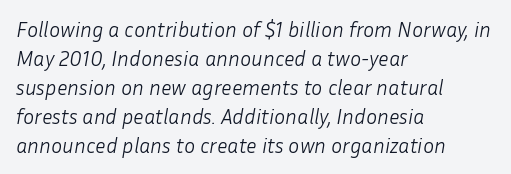
Q: Is the text bold? A: No.
Q: Is the text italic (slanted)? A: Yes, it leans right by about 10 degrees.
Q: Is the text underlined? A: No.
Q: How is the paragraph aligned? A: Left-aligned.
Q: Is the spacing between letters normal or unusually wide? A: Normal.
Q: Is the spacing between lines tight, normal or loose? A: Normal.
